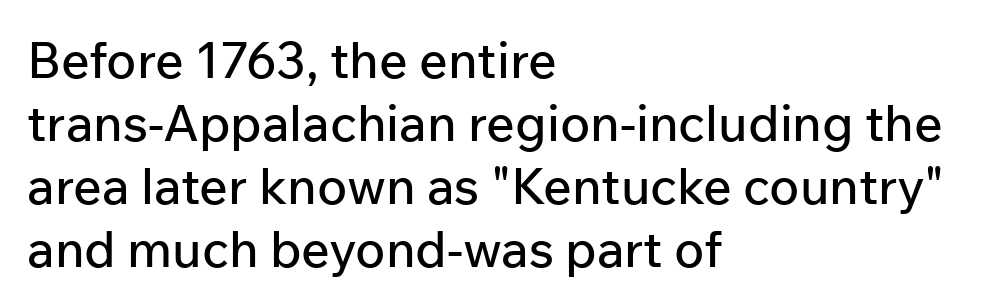
Q: Is the text italic (slanted)? A: No, it is upright.
Q: Is the typeface a serif or a sans-serif typeface? A: Sans-serif.
Q: Is the text underlined? A: No.
Q: How is the paragraph aligned? A: Left-aligned.
Q: Is the spacing between letters normal or unusually wide? A: Normal.
Q: Is the spacing between lines tight, normal or loose? A: Normal.
Q: Width (condensed, normal, or wide)? A: Normal.
Q: Stroke contrast? A: Low.
Q: x-height? A: Medium.
Q: Monospaced? A: No.
